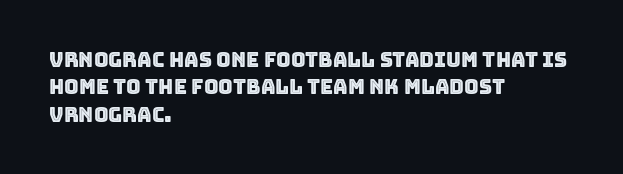
The image shows 20 px text type, upright; set left-aligned, normal line spacing (1.37x), normal letter spacing, not underlined.
